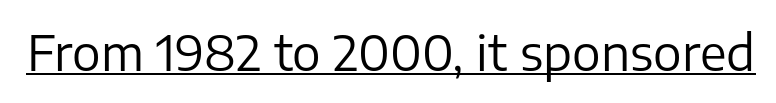
Q: Is the text bold? A: No.
Q: Is the text italic (slanted)? A: No, it is upright.
Q: Is the typeface a serif or a sans-serif typeface? A: Sans-serif.
Q: Is the text underlined? A: Yes.
Q: Is the spacing between letters normal or unusually wide? A: Normal.
Q: Width (condensed, normal, or wide)? A: Normal.
Q: Stroke contrast? A: Low.
Q: x-height? A: Medium.
Q: Monospaced? A: No.
